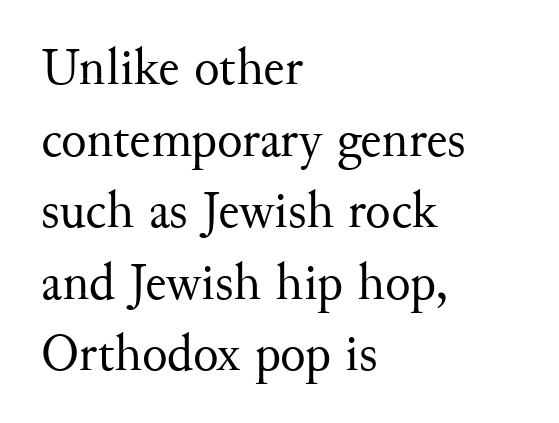
The image shows 53 px regular-weight serif type, upright; set left-aligned, normal line spacing (1.35x), normal letter spacing, not underlined; medium stroke contrast and a small x-height.
